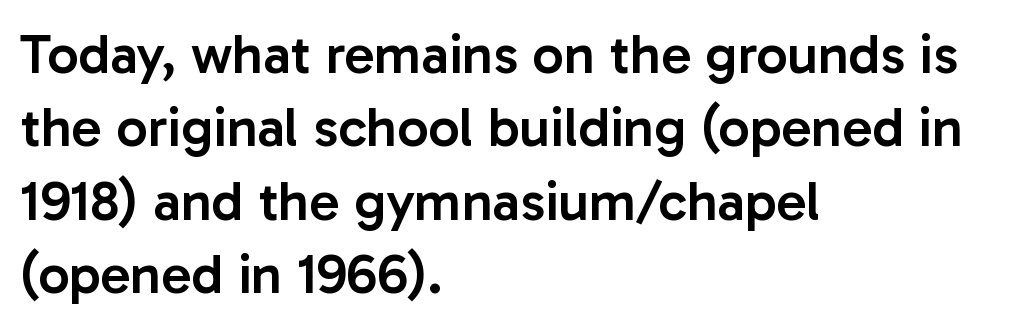
The space between consecutive lines is moderate. Characters remain perfectly vertical along every line. This sample uses a sans-serif face. This sample uses plain, unmodified letter spacing.
